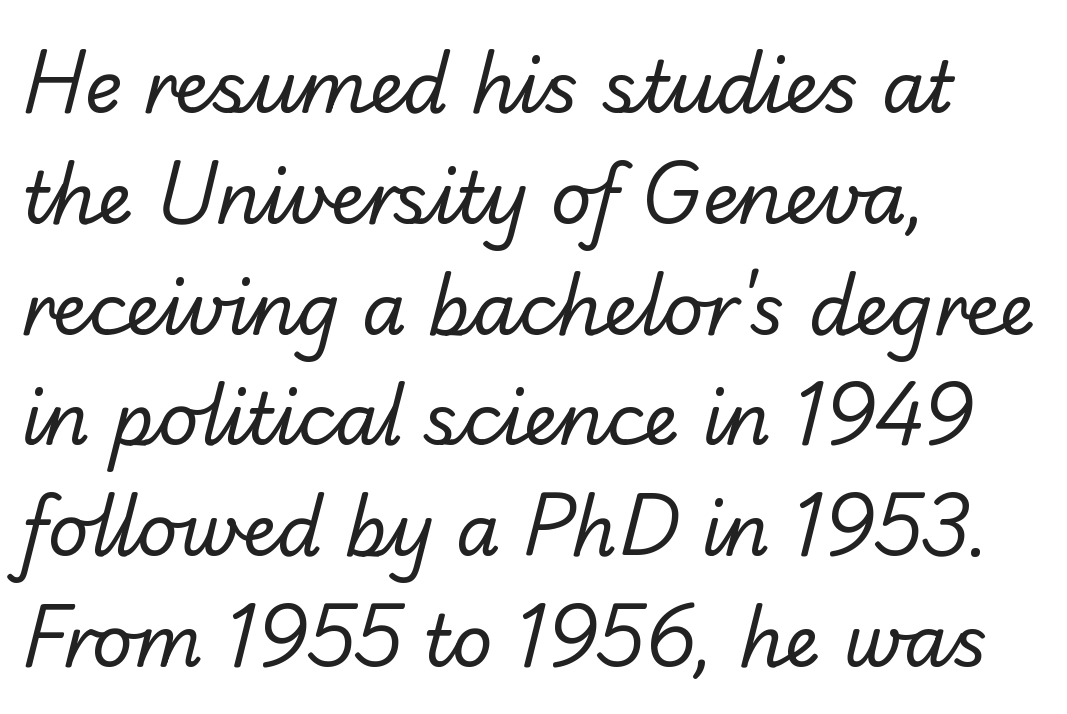
Q: Is the text bold? A: No.
Q: Is the typeface a serif or a sans-serif typeface? A: Sans-serif.
Q: Is the text underlined? A: No.
Q: How is the paragraph aligned? A: Left-aligned.
Q: Is the spacing between letters normal or unusually wide? A: Normal.
Q: Is the spacing between lines tight, normal or loose? A: Normal.
Q: Width (condensed, normal, or wide)? A: Normal.
Q: Stroke contrast? A: Low.
Q: x-height? A: Small.
Q: Monospaced? A: No.
